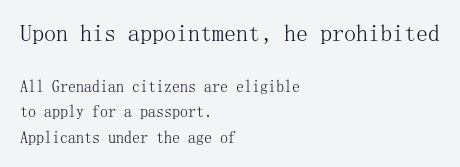
{"italic": "no", "bold": "no", "underline": "no", "align": "left", "line_spacing": "normal", "line_spacing_ratio": 1.6, "letter_spacing": "normal", "letter_spacing_em": 0.0, "larger_block": "first", "size_ratio": 1.5, "glyph_px": 24}
